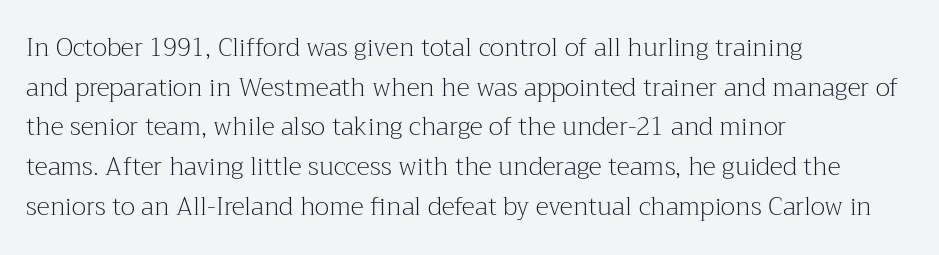
The image shows 25 px text type, upright; set left-aligned, normal line spacing (1.59x), normal letter spacing, not underlined.
